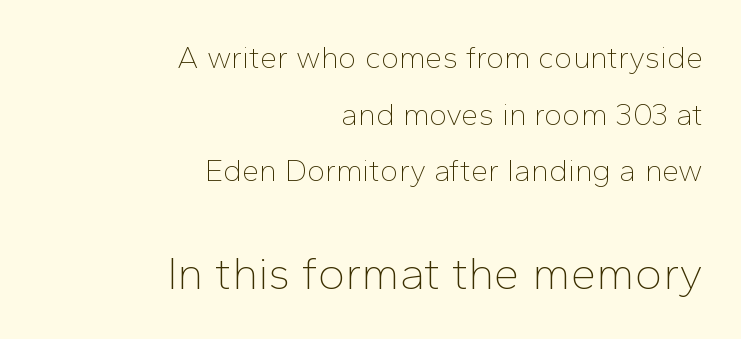
The lines in this sample share a right terminus and differ only in where they begin. Look at the tracking — it's just the regular setting, nothing added. Stems and bowls with no extra thickness — not bold. The rendering enlarges the type as you move from the upper chunk to the lower.
